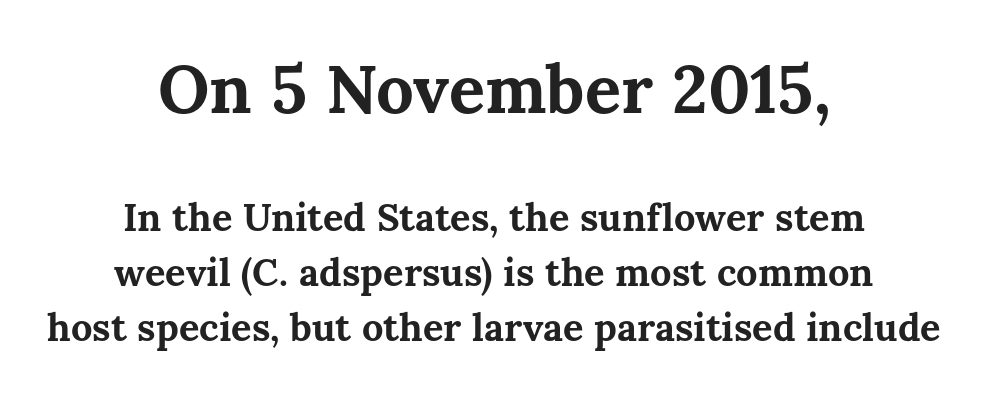
You could not count columns in this text — the font is proportionally spaced. Reading down the column, the eye jumps a familiar distance to each next line. Bold? Absolutely — the strokes are thick and heavy. These lines are centered, leaving both edges ragged. How are the letters spaced? Ordinarily, with no added tracking. Do the letters lean? They stand straight.
